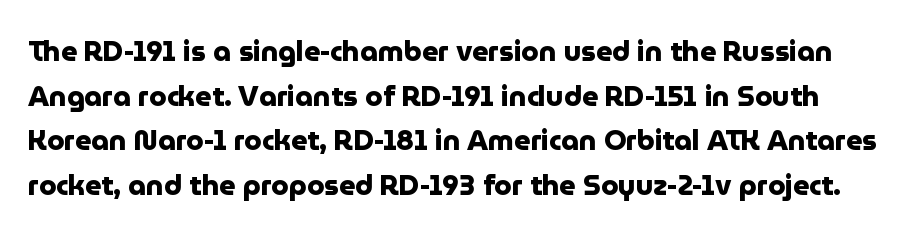
The image shows 28 px heavy sans-serif type, upright; set normal line spacing (1.59x), normal letter spacing, not underlined; low stroke contrast and a medium x-height.
